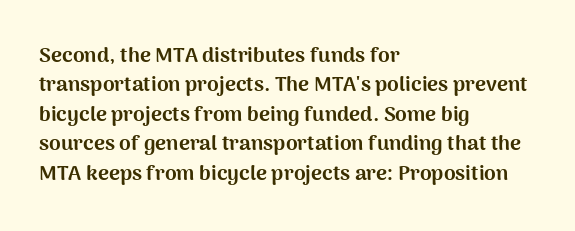
{"italic": "no", "bold": "yes", "underline": "no", "align": "left", "line_spacing": "normal", "line_spacing_ratio": 1.4, "letter_spacing": "normal", "letter_spacing_em": 0.0, "glyph_px": 21}
